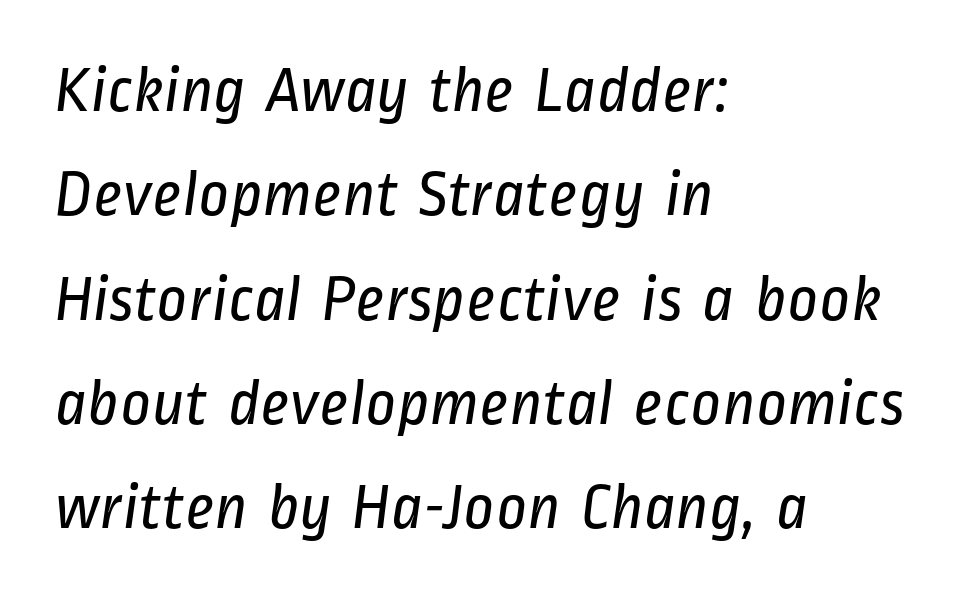
A light-to-regular cut is what we see here. The typeface chosen for these lines omits serifs. Where is the straight margin? On the left. The designer left line spacing at the default. A typesetter would call this proportional, since set widths differ per character. Characters follow at the spacing the type designer built in.
